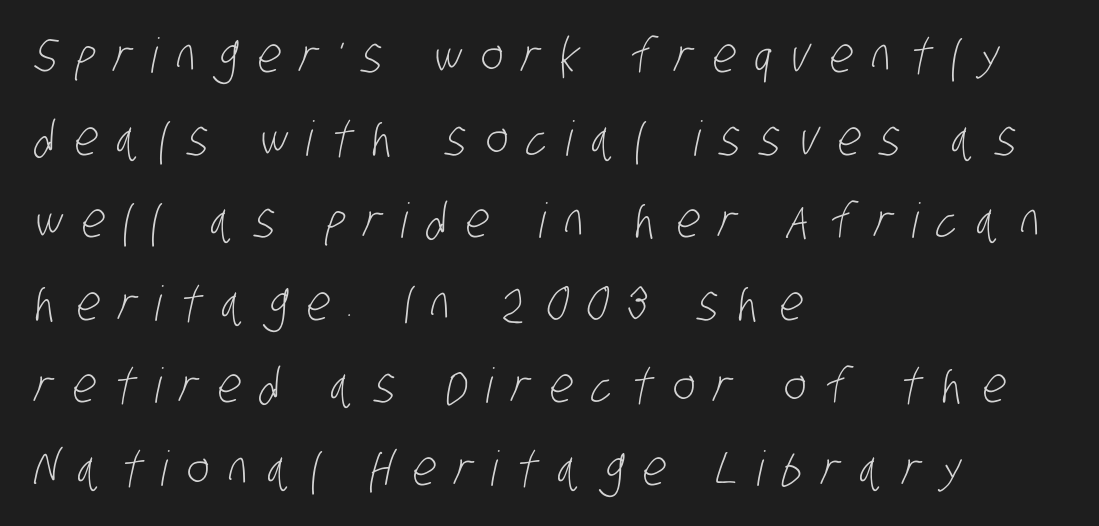
{"serif": "no", "bold": "no", "weight": "light", "width": "condensed", "stroke_contrast": "low", "x_height": "large", "monospaced": "no", "underline": "no", "align": "left", "line_spacing_ratio": 1.72, "letter_spacing": "wide", "letter_spacing_em": 0.4, "glyph_px": 48}
